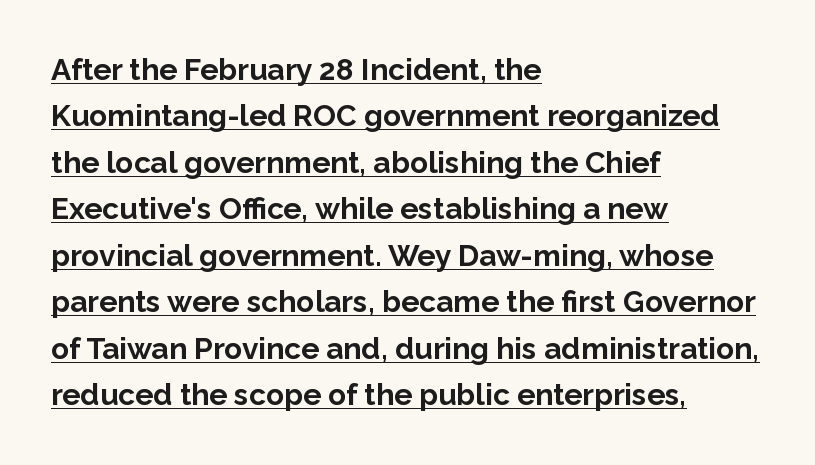
Q: Is the text bold? A: Yes.
Q: Is the text italic (slanted)? A: No, it is upright.
Q: Is the typeface a serif or a sans-serif typeface? A: Sans-serif.
Q: Is the text underlined? A: Yes.
Q: How is the paragraph aligned? A: Left-aligned.
Q: Is the spacing between letters normal or unusually wide? A: Normal.
Q: Is the spacing between lines tight, normal or loose? A: Normal.
Q: Width (condensed, normal, or wide)? A: Normal.
Q: Stroke contrast? A: Low.
Q: x-height? A: Medium.
Q: Monospaced? A: No.
